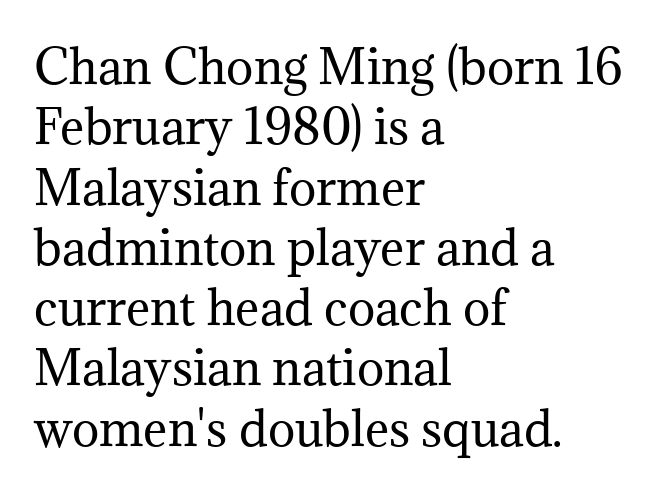
Q: Is the text bold? A: No.
Q: Is the text italic (slanted)? A: No, it is upright.
Q: Is the typeface a serif or a sans-serif typeface? A: Serif.
Q: Is the text underlined? A: No.
Q: How is the paragraph aligned? A: Left-aligned.
Q: Is the spacing between letters normal or unusually wide? A: Normal.
Q: Is the spacing between lines tight, normal or loose? A: Normal.
Q: Width (condensed, normal, or wide)? A: Normal.
Q: Stroke contrast? A: Medium.
Q: x-height? A: Medium.
Q: Monospaced? A: No.
